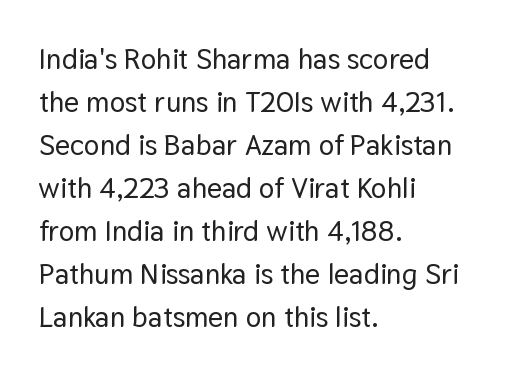
The image shows 29 px sans-serif type, upright; set left-aligned, normal line spacing (1.48x), normal letter spacing, not underlined; low stroke contrast and a medium x-height.
